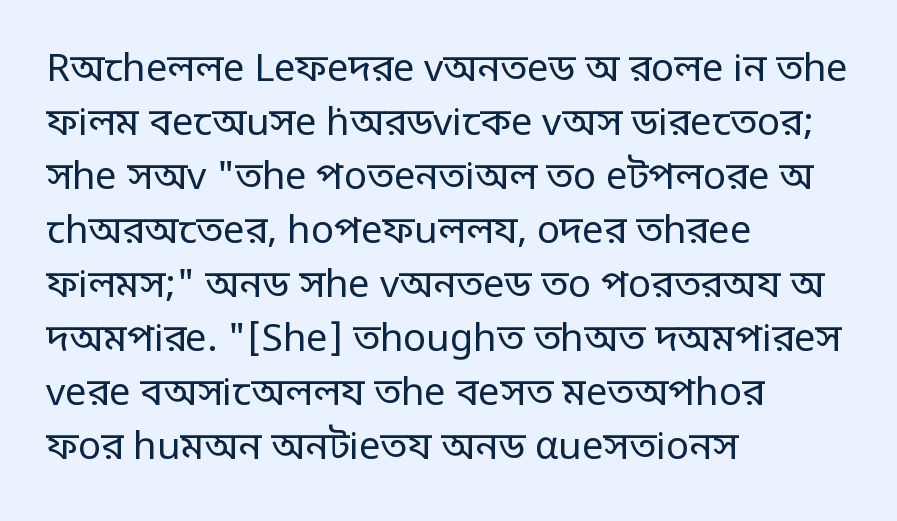
{"serif": "no", "italic": "no", "bold": "no", "weight": "regular", "width": "condensed", "stroke_contrast": "low", "monospaced": "no", "underline": "no", "align": "left", "line_spacing": "normal", "line_spacing_ratio": 1.42, "letter_spacing": "normal", "letter_spacing_em": 0.0, "glyph_px": 38}
